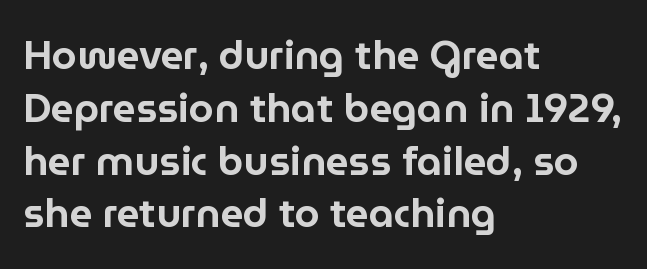
The image shows 40 px sans-serif type, upright; set left-aligned, normal line spacing (1.32x), normal letter spacing, not underlined; low stroke contrast and a medium x-height.
